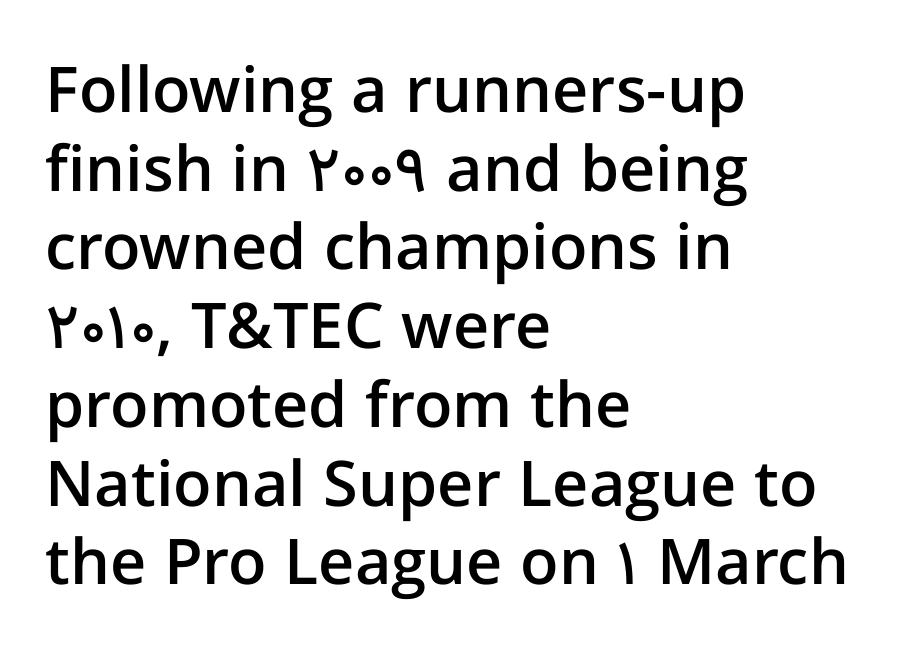
Nobody touched the tracking dial on this one. Set as a demibold, roughly 600 on the weight scale. Nobody drew a line under any word here. All the whitespace from short lines collects on the right. Compared with typical paragraphs, the rows here are spaced about the same.
